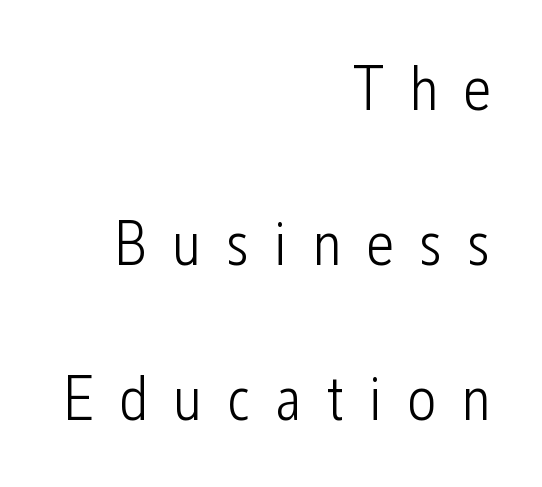
Q: Is the text bold? A: No.
Q: Is the text italic (slanted)? A: No, it is upright.
Q: Is the typeface a serif or a sans-serif typeface? A: Sans-serif.
Q: Is the text underlined? A: No.
Q: How is the paragraph aligned? A: Right-aligned.
Q: Is the spacing between letters normal or unusually wide? A: Unusually wide.
Q: Is the spacing between lines tight, normal or loose? A: Loose.
Q: Width (condensed, normal, or wide)? A: Condensed.
Q: Stroke contrast? A: Low.
Q: x-height? A: Medium.
Q: Monospaced? A: No.
